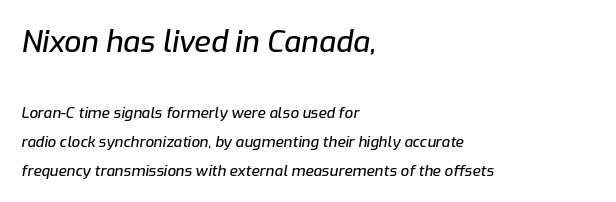
{"italic": "yes", "lean": "right", "slant_degrees": 9, "width": "normal", "stroke_contrast": "low", "x_height": "medium", "monospaced": "no", "underline": "no", "align": "left", "line_spacing": "loose", "line_spacing_ratio": 1.91, "letter_spacing": "normal", "letter_spacing_em": 0.0, "larger_block": "first", "size_ratio": 2.0, "glyph_px": 30}
